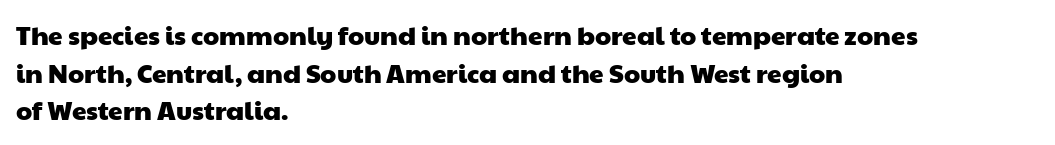
The image shows 26 px text type; set left-aligned, normal line spacing (1.45x), normal letter spacing, not underlined.
